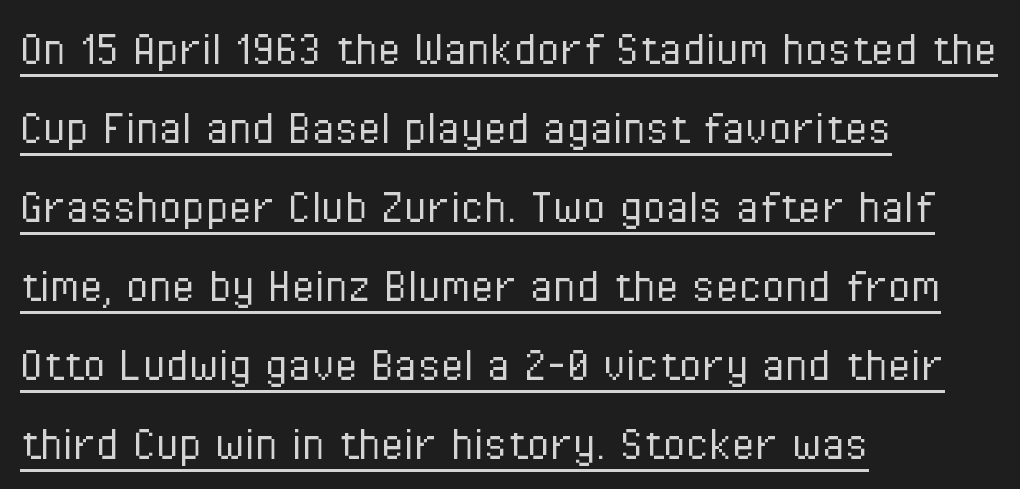
Counters stay open thanks to moderate or lighter strokes. One-word summary of the alignment: left. Spacing verdict: proportional, widths tailored to each character. Typographically, this falls in the sans-serif category.
